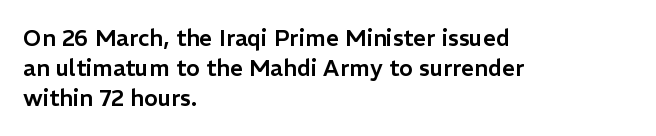
{"italic": "no", "underline": "no", "align": "left", "line_spacing": "normal", "line_spacing_ratio": 1.3, "letter_spacing": "normal", "letter_spacing_em": 0.0, "glyph_px": 23}
